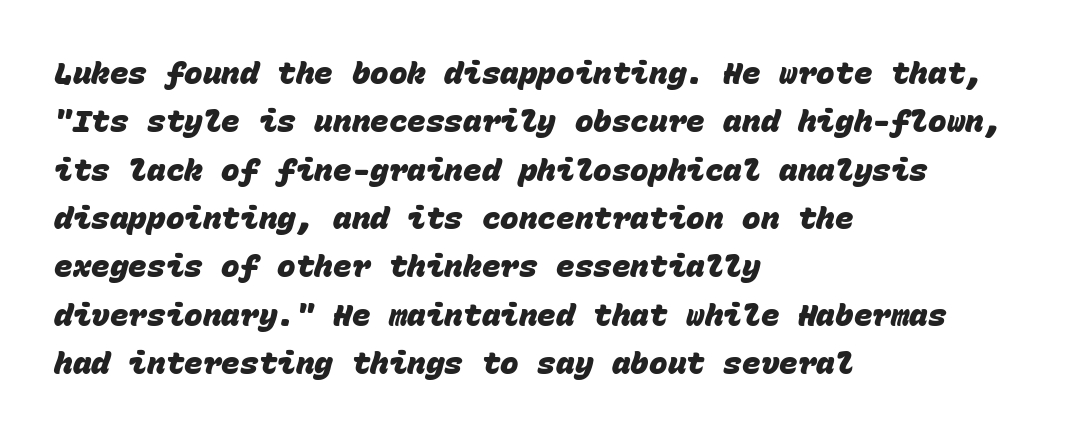
The image shows 31 px heavy sans-serif type, monospaced; set left-aligned, normal line spacing (1.56x), normal letter spacing, not underlined; low stroke contrast and a large x-height.
